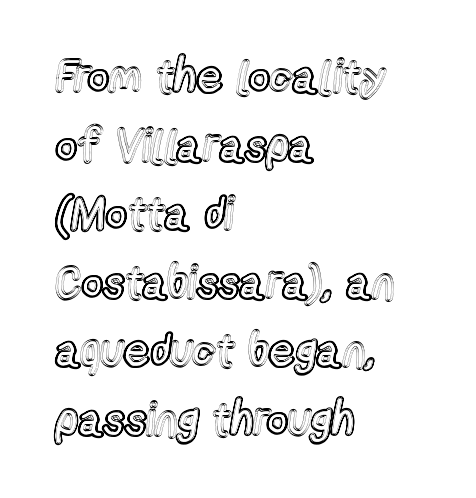
Q: Is the text italic (slanted)? A: Yes.
Q: Is the text underlined? A: No.
Q: How is the paragraph aligned? A: Left-aligned.
Q: Is the spacing between letters normal or unusually wide? A: Normal.
Q: Is the spacing between lines tight, normal or loose? A: Normal.
Q: Width (condensed, normal, or wide)? A: Condensed.
Q: x-height? A: Medium.
Q: Monospaced? A: No.
